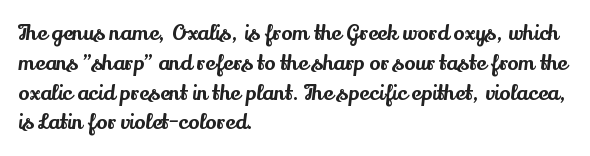
{"underline": "no", "align": "left", "line_spacing": "normal", "line_spacing_ratio": 1.42, "letter_spacing": "normal", "letter_spacing_em": 0.0, "glyph_px": 21}
